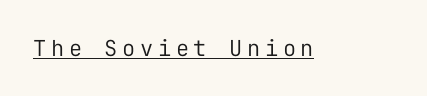
The passage shown is underscored from start to finish. Is this a heavy cut? Hardly; it is regular or lighter. Letter spacing: wide. Style check: upright.
